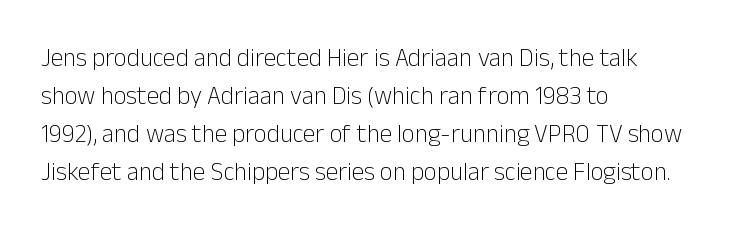
The font's upright variant was chosen for this text. The specimen omits any rule beneath the text block's lines. All the whitespace from short lines collects on the right. Tracking here is standard; glyphs follow each other at the usual distance.
